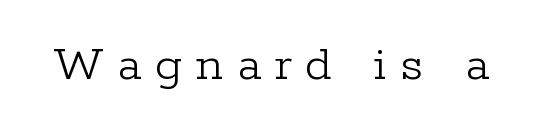
Q: Is the text bold? A: No.
Q: Is the text italic (slanted)? A: No, it is upright.
Q: Is the typeface a serif or a sans-serif typeface? A: Serif.
Q: Is the text underlined? A: No.
Q: Is the spacing between letters normal or unusually wide? A: Unusually wide.
Q: Width (condensed, normal, or wide)? A: Normal.
Q: Stroke contrast? A: Low.
Q: x-height? A: Medium.
Q: Monospaced? A: No.
